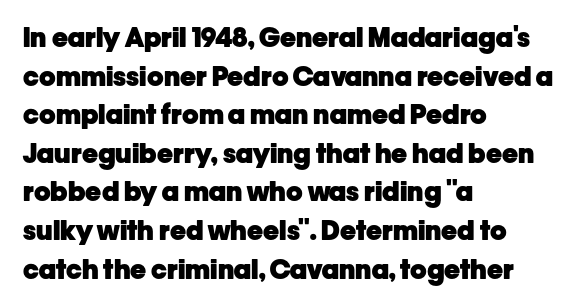
The image shows 27 px bold type, upright; set left-aligned, normal line spacing (1.43x), normal letter spacing, not underlined.
